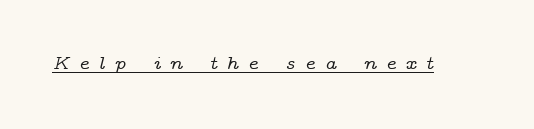
The image shows 20 px text type, italic (leaning right); set unusually wide letter spacing (+0.45 em), underlined.
